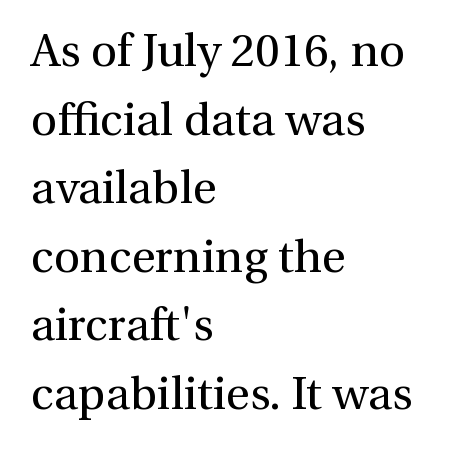
The lines are quadded left. Characters remain perfectly vertical along every line. Each row of text sits above clean, open space. The line-height multiplier appears to be the usual default. Characters follow at the spacing the type designer built in. To sum up the face: it has serifs.
